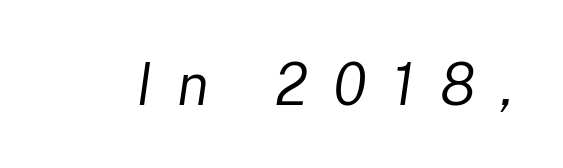
The image shows 58 px regular-weight type, italic (leaning right); set unusually wide letter spacing (+0.44 em), not underlined; low stroke contrast and a medium x-height.
